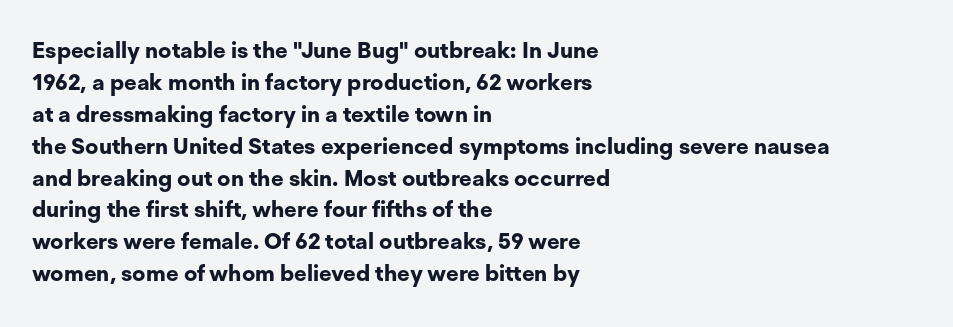
Students, observe: this is what conventionally led text looks like. Ascenders rise straight up at ninety degrees. Pretty heavy lettering here — definitely bold. The words here are not underlined.
